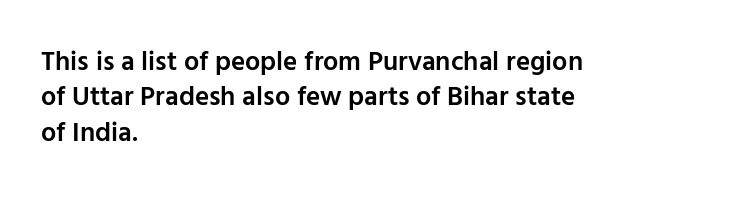
Nobody drew a line under any word here. In terms of leading, this rendering sits right in the middle. Typographic density is moderately raised because the face is semibold. Standard letterfit; no display-style spreading of the glyphs. The text block is weighted toward the left margin, trailing off unevenly rightward. The lettering stays uniformly vertical, giving the passage a roman look.
